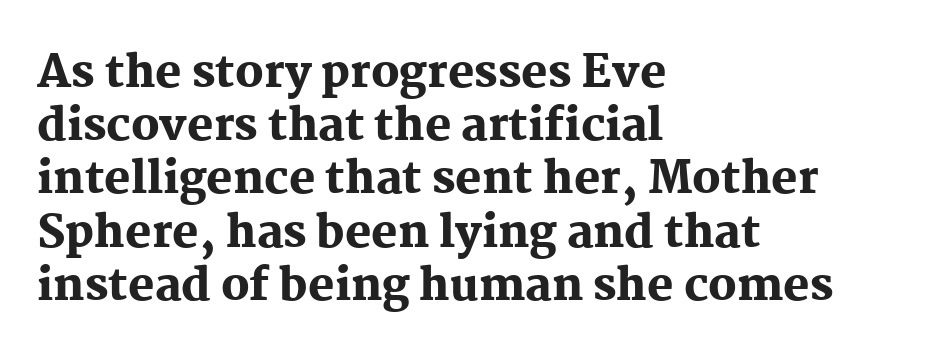
{"serif": "yes", "italic": "no", "bold": "yes", "weight": "heavy", "width": "normal", "stroke_contrast": "medium", "x_height": "medium", "monospaced": "no", "underline": "no", "align": "left", "line_spacing_ratio": 1.21, "letter_spacing": "normal", "letter_spacing_em": 0.0, "glyph_px": 44}
